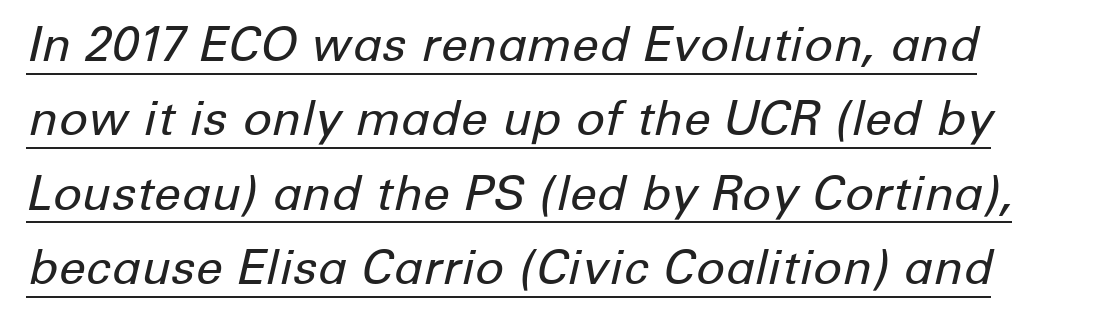
The image shows 48 px regular-weight type, italic (leaning right); set normal line spacing (1.55x), normal letter spacing, underlined; low stroke contrast and a medium x-height.
